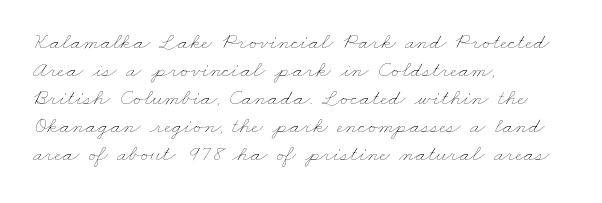
{"bold": "no", "underline": "no", "align": "left", "line_spacing_ratio": 1.22, "letter_spacing": "normal", "letter_spacing_em": 0.0, "glyph_px": 23}
